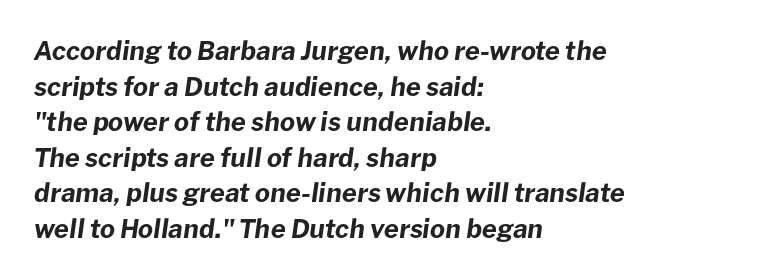
You'd pick this weight for a headline — it's a proper bold. A clean baseline with only descenders dipping below it. Regular leading. The whole block is typeset with a tilt. No extra tracking has been applied to these lines. All the whitespace from short lines collects on the right.
